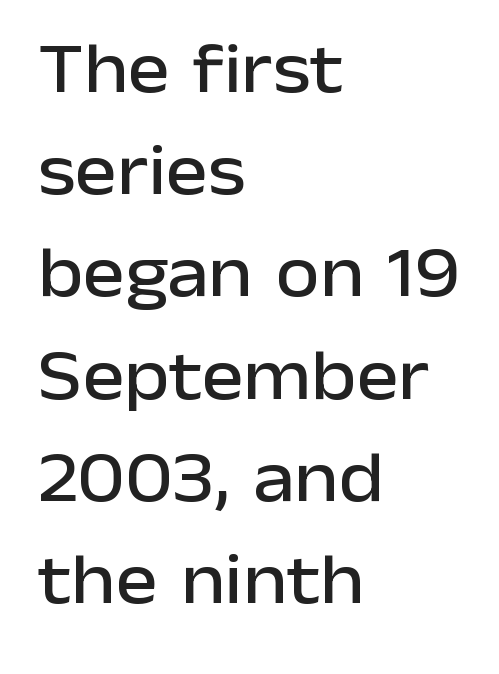
Check under the words: just untouched page. Reading down the column, the eye jumps a familiar distance to each next line. In terms of letterform style, serifs are entirely absent. Honestly, the letter spacing is just normal — you wouldn't notice it. A typesetter would mark this as roman, not italic. Spacing verdict: proportional, widths tailored to each character.
